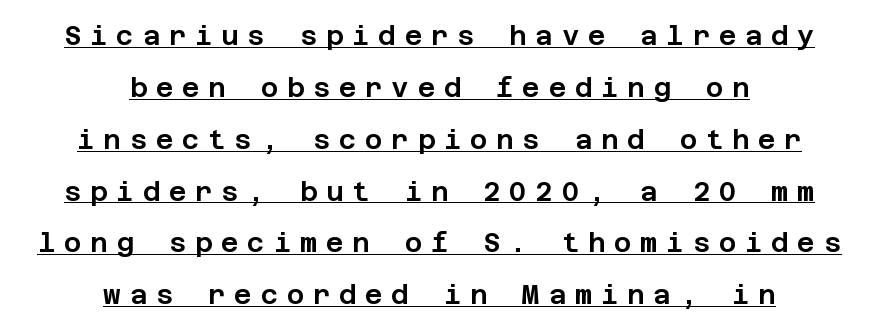
Q: Is the text italic (slanted)? A: No, it is upright.
Q: Is the text underlined? A: Yes.
Q: How is the paragraph aligned? A: Centered.
Q: Is the spacing between letters normal or unusually wide? A: Unusually wide.
Q: Is the spacing between lines tight, normal or loose? A: Loose.
